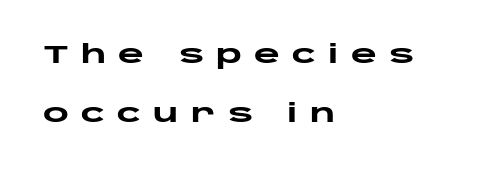
Left-aligned paragraph, ragged on the right. You can tell it's not italic because the verticals are truly vertical. Every letter is thick-stroked: bold, no question. Check under the words: just untouched page.
